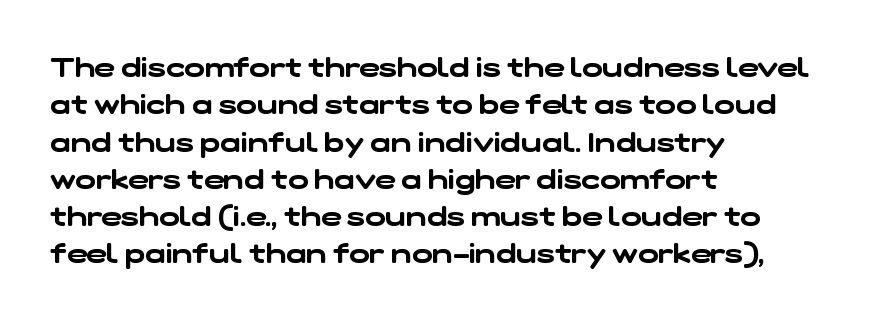
{"underline": "no", "align": "left", "line_spacing": "normal", "line_spacing_ratio": 1.38, "letter_spacing": "normal", "letter_spacing_em": 0.0, "glyph_px": 27}
